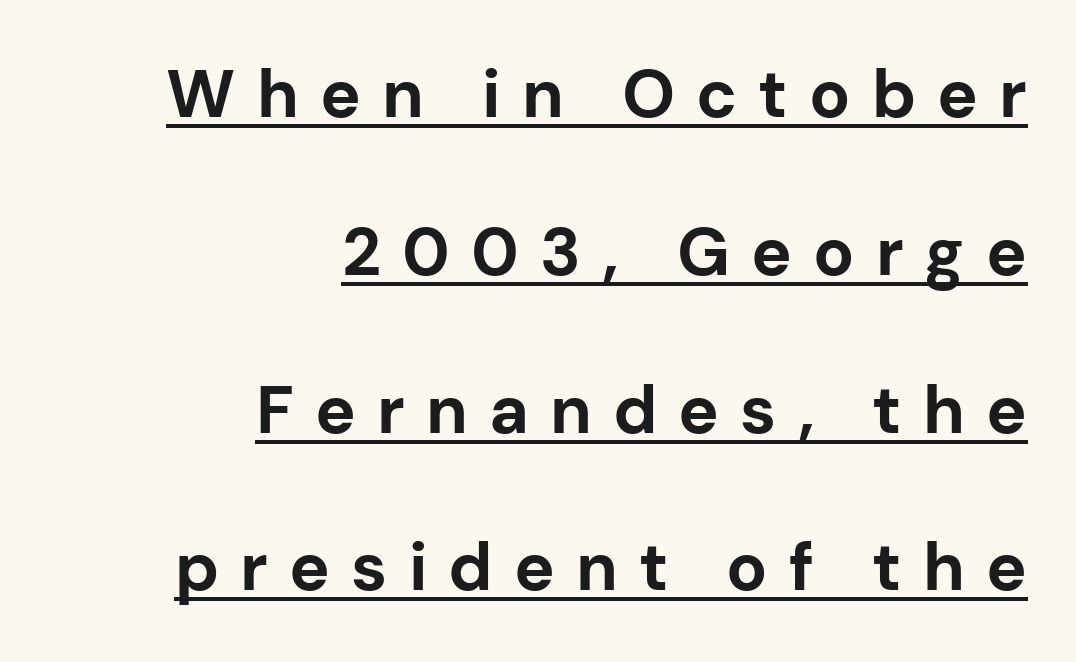
Q: Is the text bold? A: Yes.
Q: Is the text italic (slanted)? A: No, it is upright.
Q: Is the typeface a serif or a sans-serif typeface? A: Sans-serif.
Q: Is the text underlined? A: Yes.
Q: How is the paragraph aligned? A: Right-aligned.
Q: Is the spacing between letters normal or unusually wide? A: Unusually wide.
Q: Is the spacing between lines tight, normal or loose? A: Loose.
Q: Width (condensed, normal, or wide)? A: Normal.
Q: Stroke contrast? A: Low.
Q: x-height? A: Medium.
Q: Monospaced? A: No.
